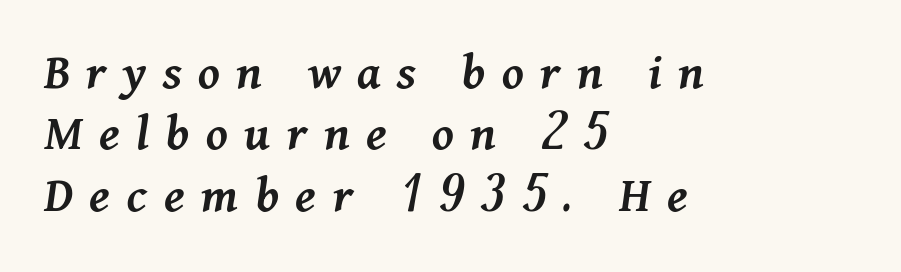
The image shows 53 px semibold type, italic (leaning right); set left-aligned, line spacing 1.16x, unusually wide letter spacing (+0.31 em), not underlined; medium stroke contrast and a medium x-height.
